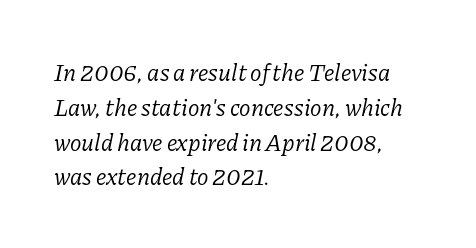
The image shows 24 px text type, italic (leaning right); set left-aligned, normal line spacing (1.45x), normal letter spacing, not underlined.
